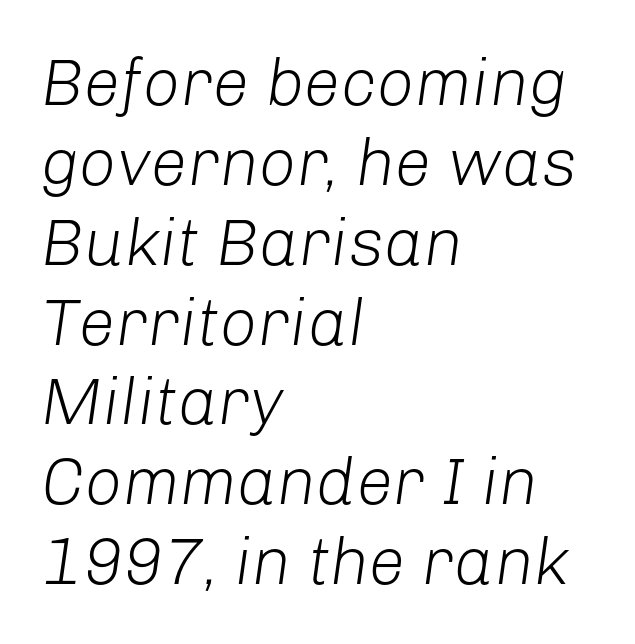
Q: Is the text bold? A: No.
Q: Is the text italic (slanted)? A: Yes, it leans right by about 8 degrees.
Q: Is the text underlined? A: No.
Q: How is the paragraph aligned? A: Left-aligned.
Q: Is the spacing between letters normal or unusually wide? A: Normal.
Q: Width (condensed, normal, or wide)? A: Normal.
Q: Stroke contrast? A: Low.
Q: x-height? A: Medium.
Q: Monospaced? A: No.
